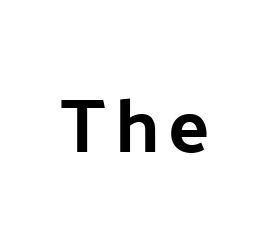
{"serif": "no", "italic": "no", "bold": "yes", "weight": "bold", "width": "normal", "stroke_contrast": "low", "x_height": "medium", "monospaced": "no", "underline": "no", "glyph_px": 76}
